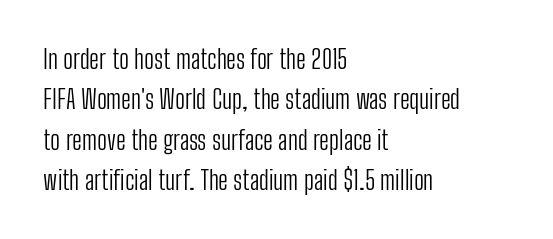
{"italic": "no", "bold": "no", "underline": "no", "align": "left", "line_spacing": "normal", "line_spacing_ratio": 1.55, "letter_spacing": "normal", "letter_spacing_em": 0.0, "glyph_px": 26}
